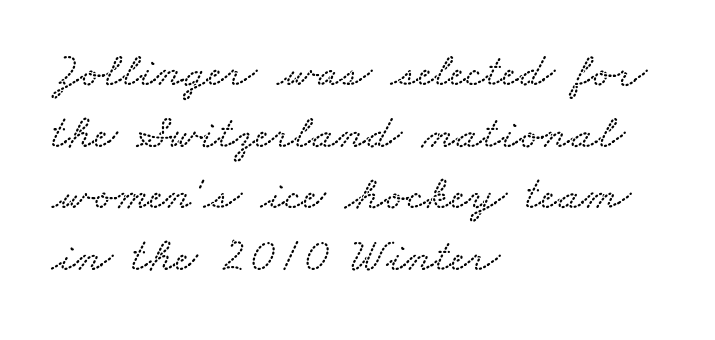
The image shows 49 px wide type; set left-aligned, normal line spacing (1.26x), normal letter spacing, not underlined; low stroke contrast and a small x-height.
